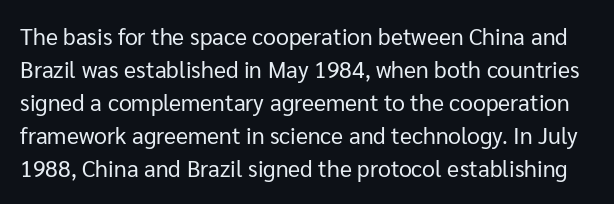
The image shows 23 px text type, upright; set normal line spacing (1.44x), normal letter spacing, not underlined.
